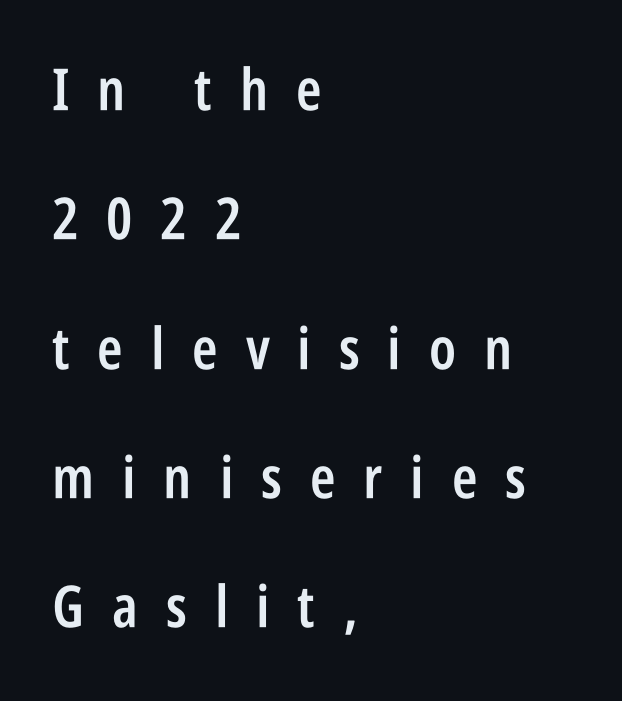
Q: Is the text bold? A: Semi-bold.
Q: Is the text italic (slanted)? A: No, it is upright.
Q: Is the typeface a serif or a sans-serif typeface? A: Sans-serif.
Q: Is the text underlined? A: No.
Q: How is the paragraph aligned? A: Left-aligned.
Q: Is the spacing between letters normal or unusually wide? A: Unusually wide.
Q: Is the spacing between lines tight, normal or loose? A: Loose.
Q: Width (condensed, normal, or wide)? A: Condensed.
Q: Stroke contrast? A: Low.
Q: x-height? A: Large.
Q: Monospaced? A: No.
